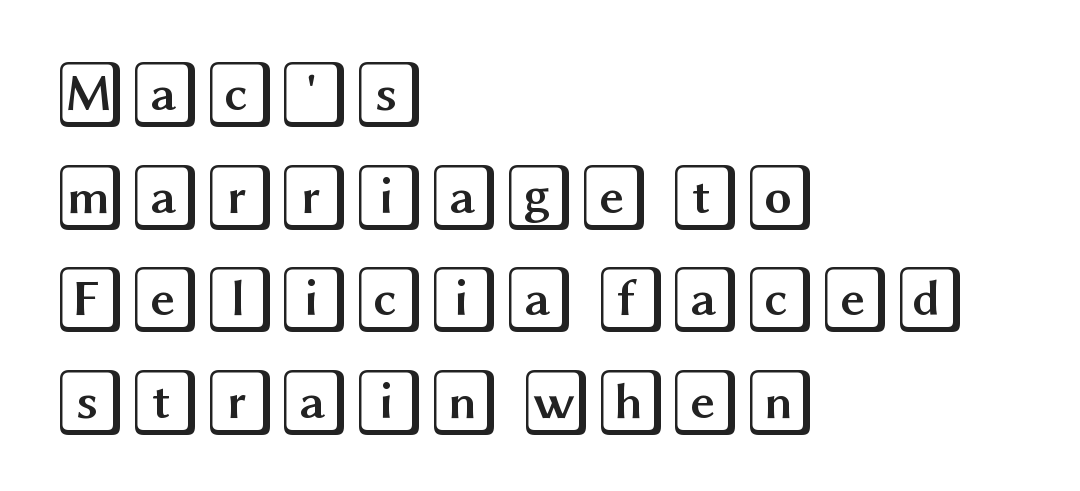
Q: Is the text italic (slanted)? A: No, it is upright.
Q: Is the text underlined? A: No.
Q: How is the paragraph aligned? A: Left-aligned.
Q: Is the spacing between letters normal or unusually wide? A: Normal.
Q: Is the spacing between lines tight, normal or loose? A: Normal.
Q: Width (condensed, normal, or wide)? A: Wide.
Q: x-height? A: Large.
